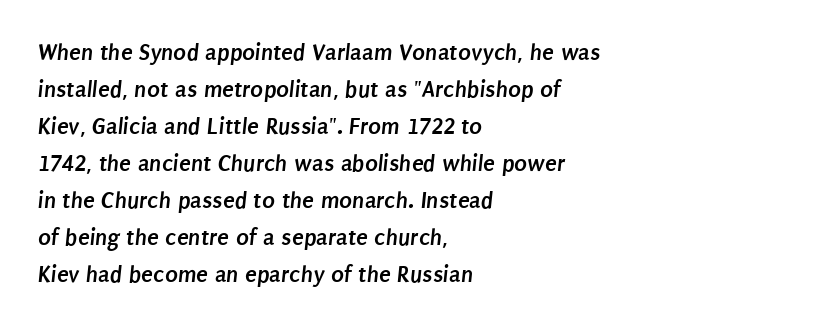
Caption: bold face, heavy strokes. The space between consecutive lines is moderate. A student would call this left alignment; a typographer would say flush left, rag right. Just letters on the line, the space beneath them empty.
